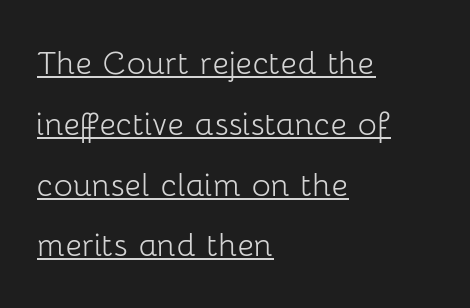
{"serif": "no", "italic": "no", "bold": "no", "weight": "light", "width": "normal", "stroke_contrast": "low", "x_height": "medium", "monospaced": "no", "underline": "yes", "align": "left", "line_spacing": "normal", "line_spacing_ratio": 1.52, "letter_spacing": "normal", "letter_spacing_em": 0.0, "glyph_px": 40}
